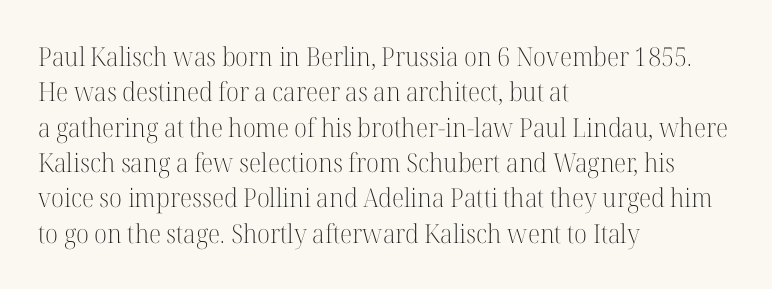
Q: Is the text bold? A: No.
Q: Is the text italic (slanted)? A: No, it is upright.
Q: Is the text underlined? A: No.
Q: How is the paragraph aligned? A: Left-aligned.
Q: Is the spacing between letters normal or unusually wide? A: Normal.
Q: Is the spacing between lines tight, normal or loose? A: Normal.
